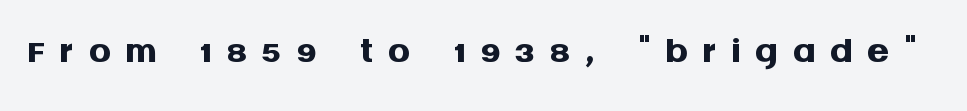
Q: Is the text bold? A: Yes.
Q: Is the text italic (slanted)? A: No, it is upright.
Q: Is the typeface a serif or a sans-serif typeface? A: Sans-serif.
Q: Is the text underlined? A: No.
Q: Is the spacing between letters normal or unusually wide? A: Unusually wide.
Q: Width (condensed, normal, or wide)? A: Normal.
Q: Stroke contrast? A: Medium.
Q: x-height? A: Large.
Q: Monospaced? A: No.
